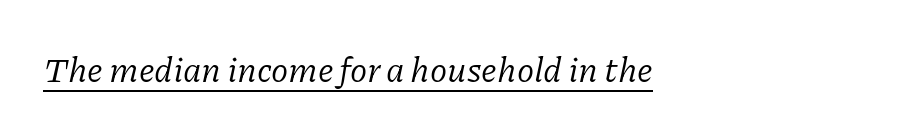
Q: Is the text bold? A: No.
Q: Is the text italic (slanted)? A: Yes, it leans right by about 11 degrees.
Q: Is the typeface a serif or a sans-serif typeface? A: Serif.
Q: Is the text underlined? A: Yes.
Q: How is the paragraph aligned? A: Left-aligned.
Q: Is the spacing between letters normal or unusually wide? A: Normal.
Q: Width (condensed, normal, or wide)? A: Normal.
Q: Stroke contrast? A: Low.
Q: x-height? A: Medium.
Q: Monospaced? A: No.
